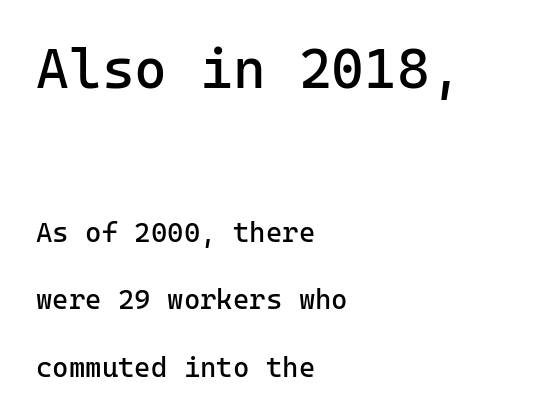
The image shows 56 px regular-weight sans-serif type, upright; set left-aligned, loose line spacing (2.41x), normal letter spacing, not underlined; the first (top) block is 2.0x larger; low stroke contrast and a medium x-height.
